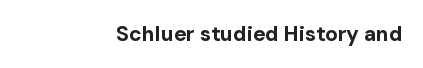
Q: Is the text bold? A: Yes.
Q: Is the text italic (slanted)? A: No, it is upright.
Q: Is the text underlined? A: No.
Q: How is the paragraph aligned? A: Right-aligned.
Q: Is the spacing between letters normal or unusually wide? A: Normal.
